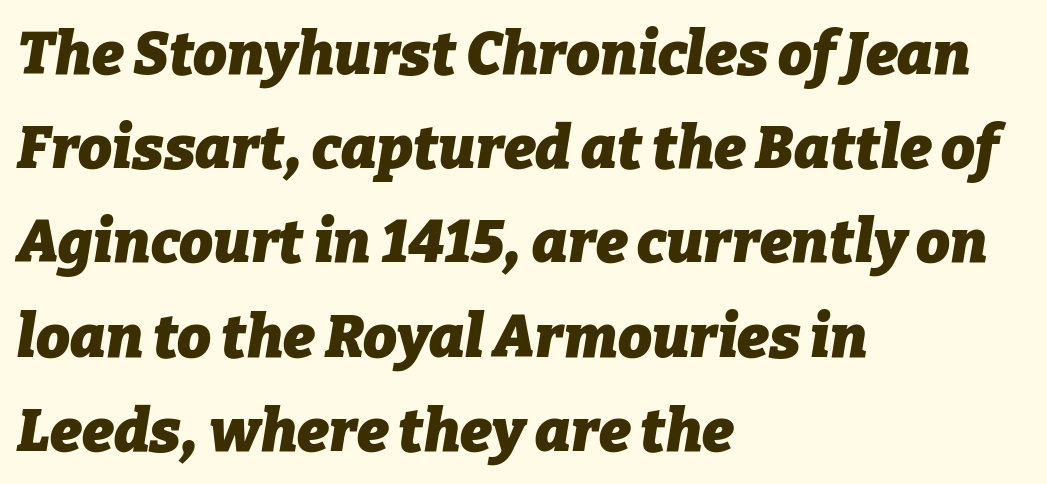
Q: Is the text bold? A: Yes.
Q: Is the text italic (slanted)? A: Yes, it leans right by about 9 degrees.
Q: Is the text underlined? A: No.
Q: How is the paragraph aligned? A: Left-aligned.
Q: Is the spacing between letters normal or unusually wide? A: Normal.
Q: Is the spacing between lines tight, normal or loose? A: Normal.
Q: Width (condensed, normal, or wide)? A: Normal.
Q: Stroke contrast? A: Low.
Q: x-height? A: Medium.
Q: Monospaced? A: No.
